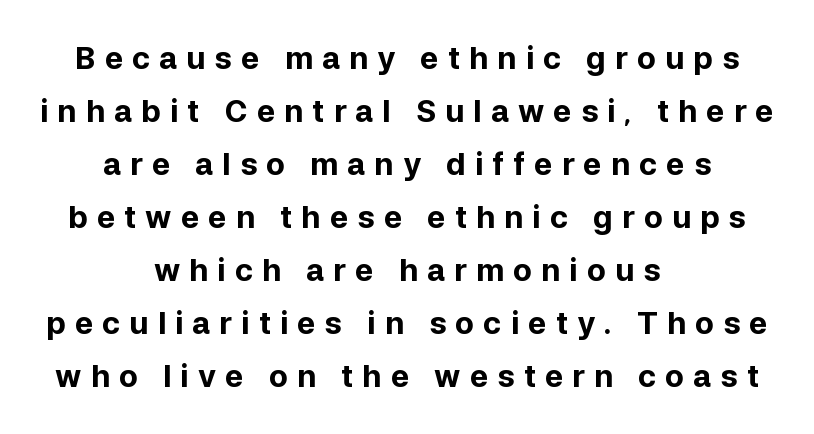
Anything drawn beneath the words? Only blank space. Every letter is thick-stroked: bold, no question. The specimen reads as upright at a glance. Look at the tracking — it's clearly loosened, letters drifting apart. The letters carry no serifs — their stems end cleanly without finishing strokes. The letters advance in unequal steps, a hallmark of proportional type.
